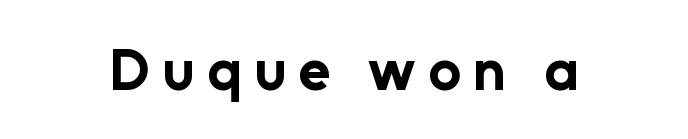
Q: Is the text bold? A: Yes.
Q: Is the text italic (slanted)? A: No, it is upright.
Q: Is the typeface a serif or a sans-serif typeface? A: Sans-serif.
Q: Is the text underlined? A: No.
Q: Is the spacing between letters normal or unusually wide? A: Unusually wide.
Q: Width (condensed, normal, or wide)? A: Normal.
Q: Stroke contrast? A: Low.
Q: x-height? A: Medium.
Q: Monospaced? A: No.
